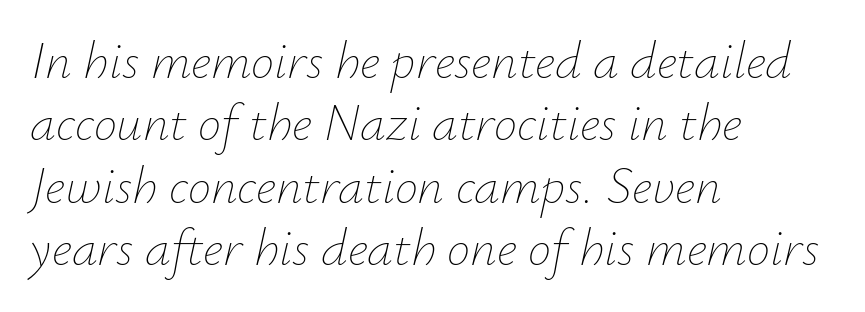
The image shows 52 px thin type, italic (leaning right); set left-aligned, line spacing 1.2x, normal letter spacing, not underlined; low stroke contrast and a small x-height.
